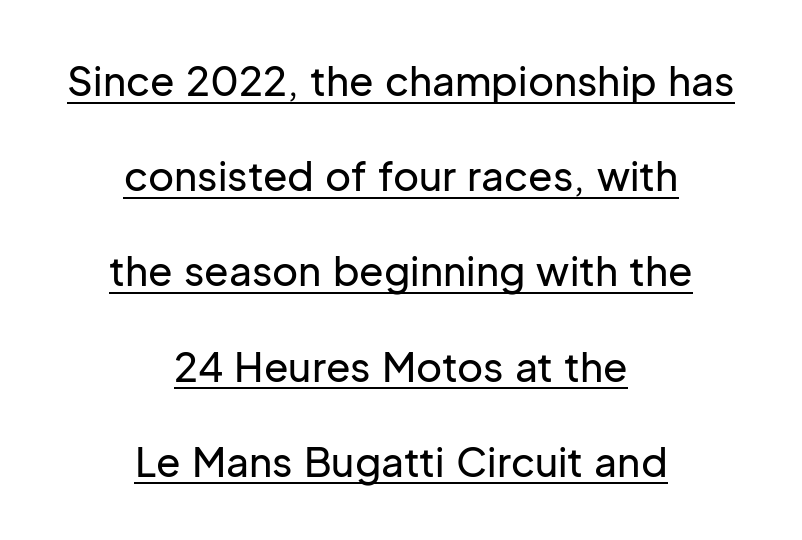
{"serif": "no", "italic": "no", "width": "normal", "stroke_contrast": "low", "x_height": "medium", "monospaced": "no", "underline": "yes", "align": "center", "line_spacing": "loose", "line_spacing_ratio": 2.38, "letter_spacing": "normal", "letter_spacing_em": 0.0, "glyph_px": 40}
